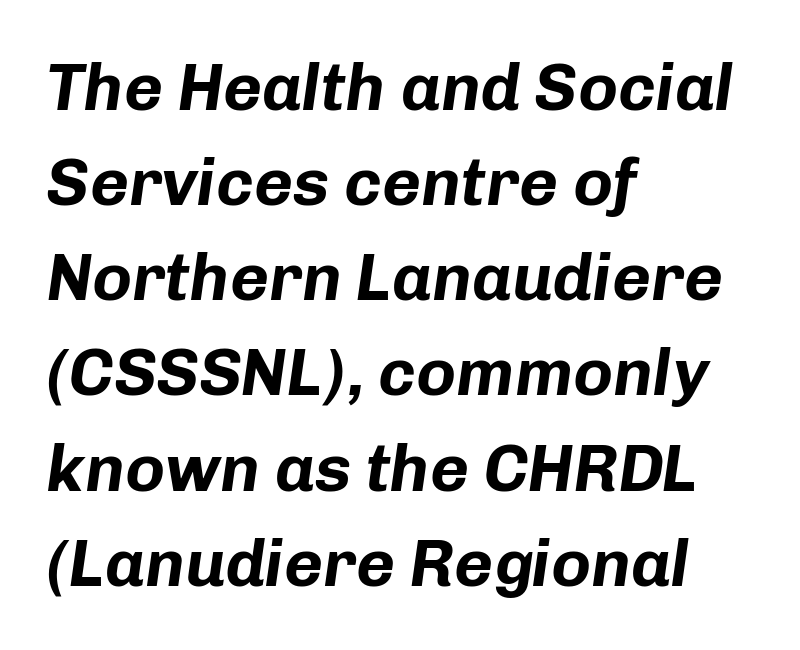
The image shows 67 px bold type, italic (leaning right); set left-aligned, normal line spacing (1.42x), normal letter spacing, not underlined; low stroke contrast and a medium x-height.
